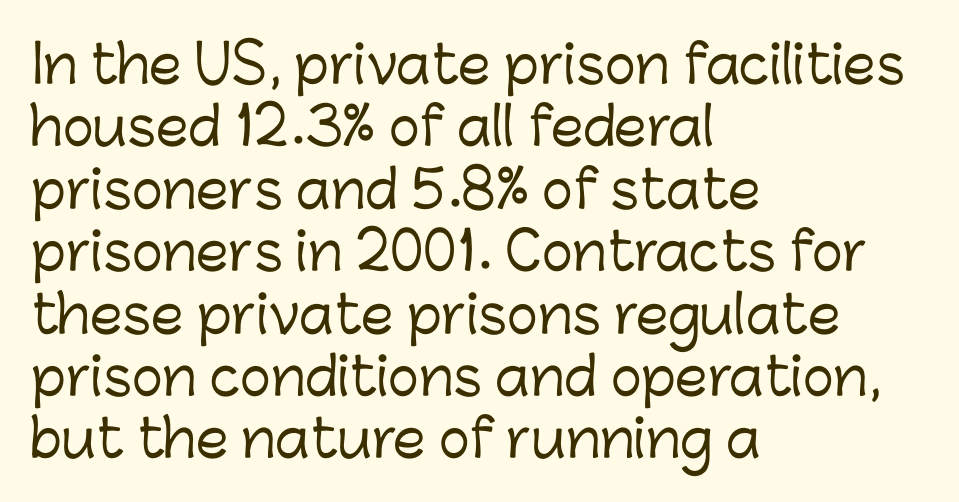
The image shows 52 px sans-serif type, upright; set left-aligned, line spacing 1.2x, normal letter spacing, not underlined; low stroke contrast and a medium x-height.
